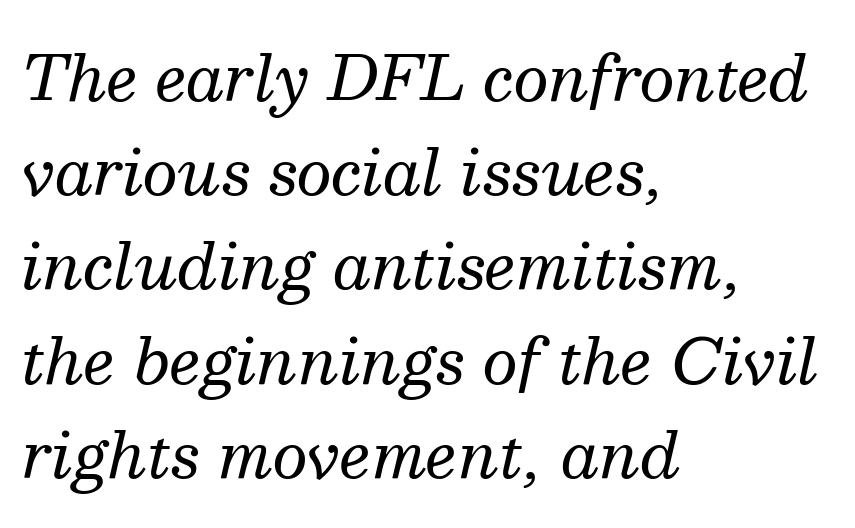
{"serif": "yes", "italic": "yes", "lean": "right", "slant_degrees": 13, "bold": "no", "weight": "regular", "width": "normal", "stroke_contrast": "medium", "x_height": "medium", "monospaced": "no", "underline": "no", "align": "left", "line_spacing": "normal", "line_spacing_ratio": 1.52, "letter_spacing": "normal", "letter_spacing_em": 0.0, "glyph_px": 62}
